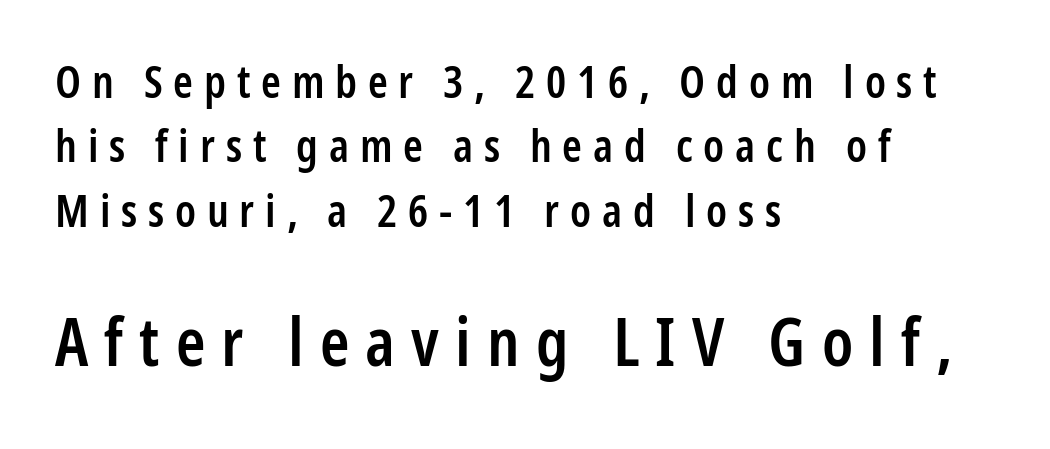
{"serif": "no", "italic": "no", "bold": "semi", "weight": "semibold", "width": "condensed", "stroke_contrast": "low", "x_height": "medium", "monospaced": "no", "underline": "no", "align": "left", "line_spacing": "normal", "line_spacing_ratio": 1.43, "letter_spacing": "wide", "letter_spacing_em": 0.24, "larger_block": "second", "size_ratio": 1.49, "glyph_px": 67}
